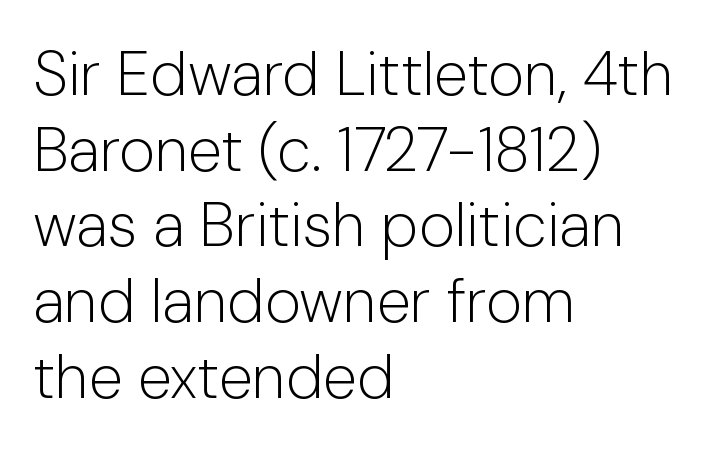
{"serif": "no", "italic": "no", "bold": "no", "weight": "light", "width": "normal", "stroke_contrast": "low", "x_height": "medium", "monospaced": "no", "underline": "no", "align": "left", "line_spacing_ratio": 1.22, "letter_spacing": "normal", "letter_spacing_em": 0.0, "glyph_px": 62}
